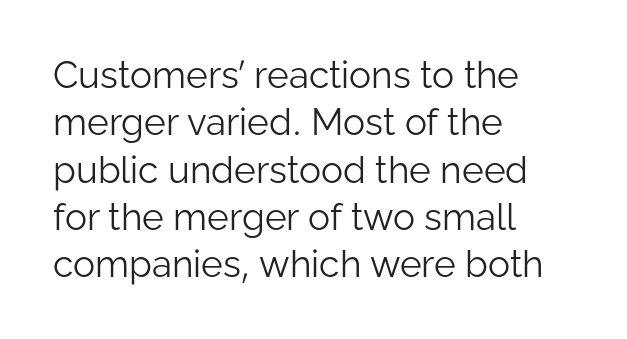
{"serif": "no", "italic": "no", "bold": "no", "weight": "light", "width": "normal", "stroke_contrast": "low", "x_height": "medium", "monospaced": "no", "underline": "no", "align": "left", "line_spacing": "normal", "line_spacing_ratio": 1.28, "letter_spacing": "normal", "letter_spacing_em": 0.0, "glyph_px": 37}
